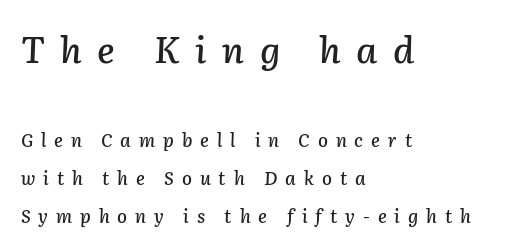
All the whitespace from short lines collects on the right. Tracking value appears strongly positive — letters spread wide. The more generous point size was reserved for the upper chunk. The passage shown leans; its letterforms are oblique. This block would shrink considerably if given ordinary leading; it's expanded now.
